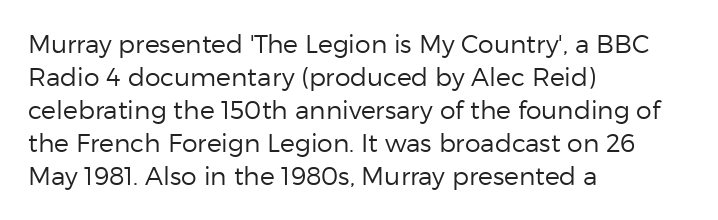
Q: Is the text bold? A: No.
Q: Is the text italic (slanted)? A: No, it is upright.
Q: Is the text underlined? A: No.
Q: How is the paragraph aligned? A: Left-aligned.
Q: Is the spacing between letters normal or unusually wide? A: Normal.
Q: Is the spacing between lines tight, normal or loose? A: Normal.
